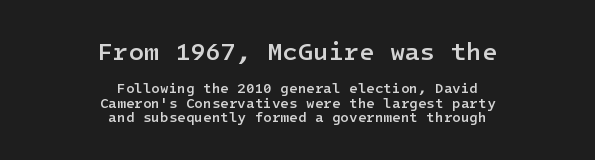
{"italic": "no", "bold": "semi", "underline": "no", "align": "center", "line_spacing": "tight", "line_spacing_ratio": 1.02, "letter_spacing": "normal", "letter_spacing_em": 0.0, "larger_block": "first", "size_ratio": 1.79, "glyph_px": 25}
